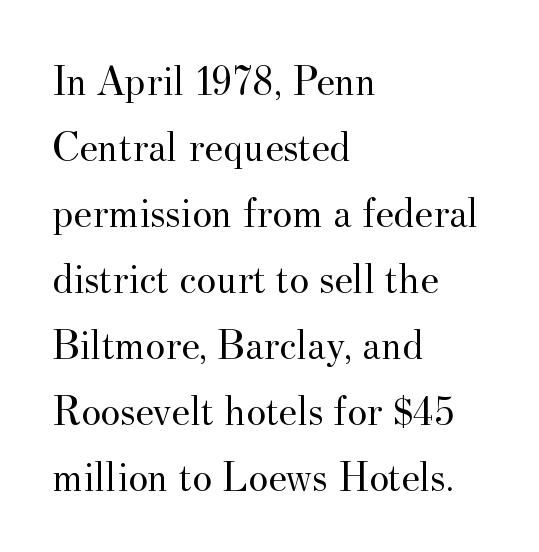
Tracking value appears to be zero — textbook default spacing. Quick note: not italic, upright. The paragraph shown leans on its left margin. Heaviness? Minimal to ordinary, like unemphasized prose. Just letters on the line, the space beneath them empty. The rendering uses a moderate line-height, typical for paragraphs.
